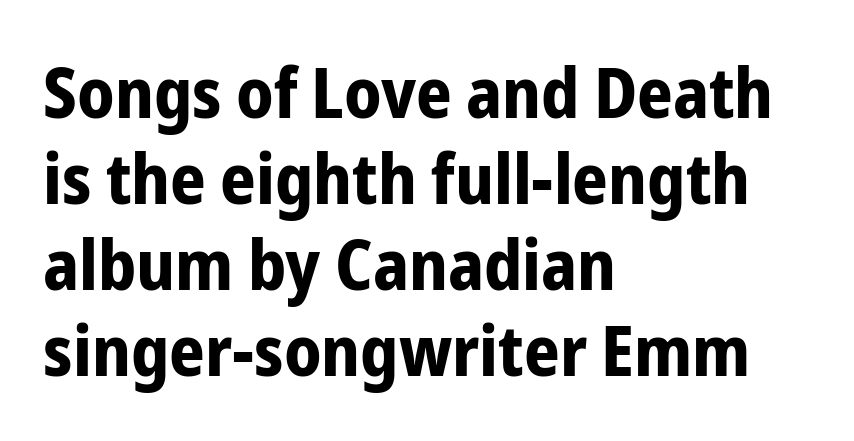
Q: Is the text bold? A: Yes.
Q: Is the text italic (slanted)? A: No, it is upright.
Q: Is the typeface a serif or a sans-serif typeface? A: Sans-serif.
Q: Is the text underlined? A: No.
Q: How is the paragraph aligned? A: Left-aligned.
Q: Is the spacing between letters normal or unusually wide? A: Normal.
Q: Width (condensed, normal, or wide)? A: Condensed.
Q: Stroke contrast? A: Low.
Q: x-height? A: Medium.
Q: Monospaced? A: No.
